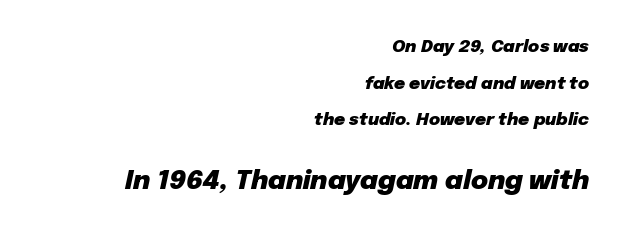
{"italic": "yes", "lean": "right", "slant_degrees": 12, "bold": "yes", "underline": "no", "align": "right", "line_spacing": "loose", "line_spacing_ratio": 2.15, "letter_spacing": "normal", "letter_spacing_em": 0.0, "larger_block": "second", "size_ratio": 1.53, "glyph_px": 26}
